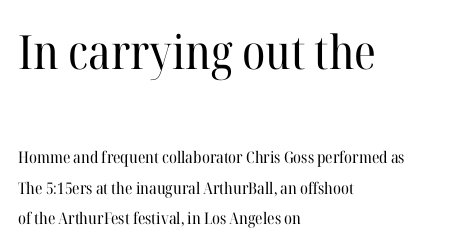
The face used here is proportionally spaced, like ordinary book or web type. The paragraph shown leans on its left margin. Plain, unruled lines of type. The rendering keeps characters at their native spacing. Top chunk: large. Bottom chunk: small.
